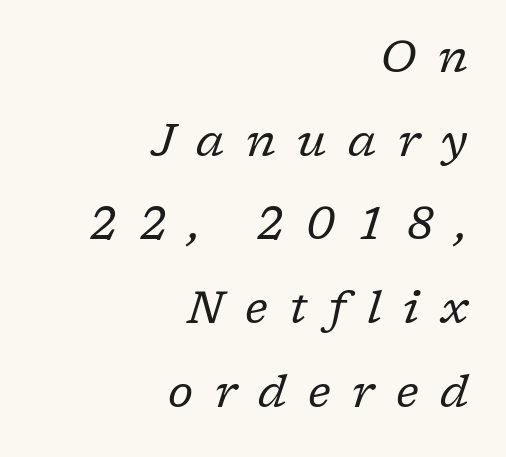
Q: Is the text bold? A: No.
Q: Is the text italic (slanted)? A: Yes, it leans right by about 17 degrees.
Q: Is the typeface a serif or a sans-serif typeface? A: Serif.
Q: Is the text underlined? A: No.
Q: How is the paragraph aligned? A: Right-aligned.
Q: Is the spacing between letters normal or unusually wide? A: Unusually wide.
Q: Width (condensed, normal, or wide)? A: Normal.
Q: Stroke contrast? A: Low.
Q: x-height? A: Medium.
Q: Monospaced? A: No.
